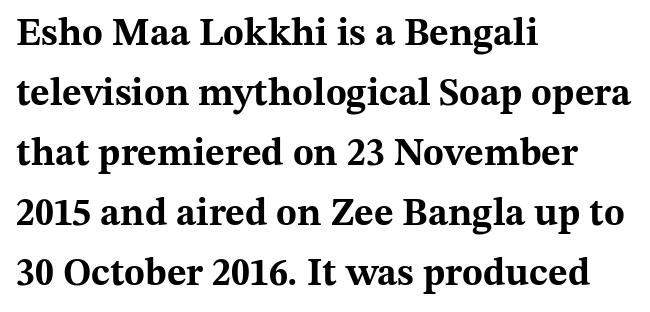
{"serif": "yes", "italic": "no", "bold": "yes", "weight": "bold", "width": "wide", "stroke_contrast": "medium", "x_height": "medium", "monospaced": "no", "underline": "no", "align": "left", "line_spacing": "normal", "line_spacing_ratio": 1.58, "letter_spacing": "normal", "letter_spacing_em": 0.0, "glyph_px": 38}
